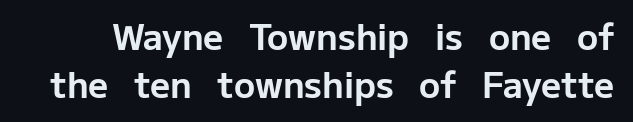
The image shows 35 px bold sans-serif type, upright; set normal line spacing (1.37x), normal letter spacing, not underlined; low stroke contrast and a medium x-height.
